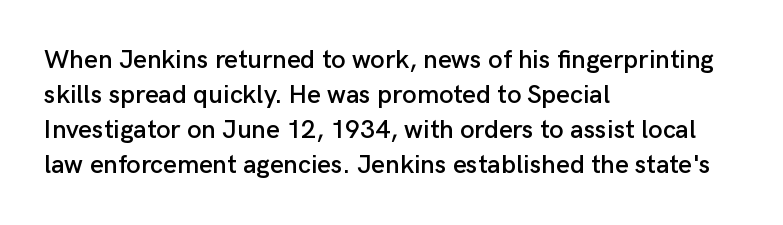
{"italic": "no", "underline": "no", "align": "left", "line_spacing": "normal", "line_spacing_ratio": 1.34, "letter_spacing": "normal", "letter_spacing_em": 0.0, "glyph_px": 26}
